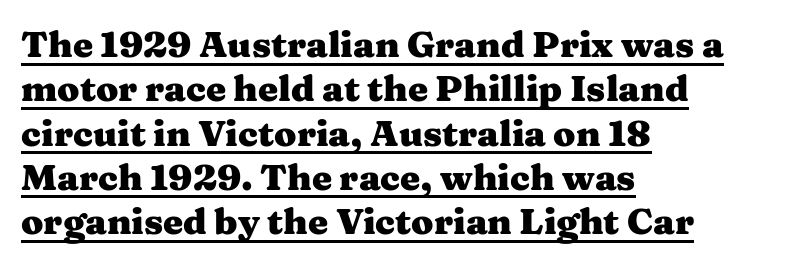
The image shows 36 px heavy, wide serif type, upright; set left-aligned, line spacing 1.23x, normal letter spacing, underlined; medium stroke contrast and a medium x-height.
